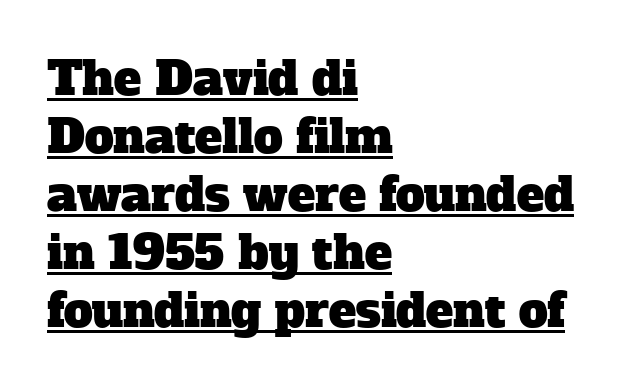
Classification — serif. Compared with a centered layout, this one pins lines to the left instead. Looks like regular typesetting: each glyph gets only the width it needs. This sample keeps an unexceptional amount of space between lines. Like a heading marked for emphasis, these lines bear an underscore. These lines keep a tight, regular rhythm from letter to letter.
